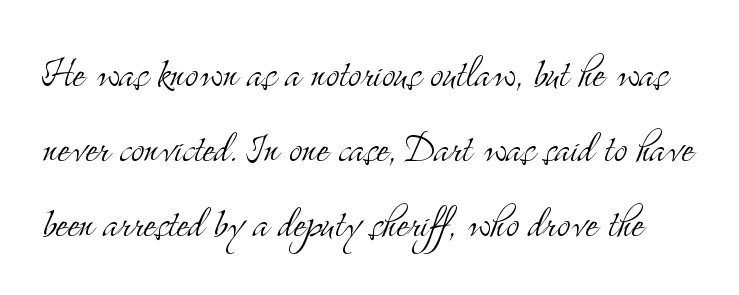
{"serif": "yes", "bold": "no", "weight": "light", "width": "condensed", "stroke_contrast": "medium", "x_height": "small", "monospaced": "no", "underline": "no", "line_spacing": "normal", "line_spacing_ratio": 1.5, "letter_spacing": "normal", "letter_spacing_em": 0.0, "glyph_px": 50}
